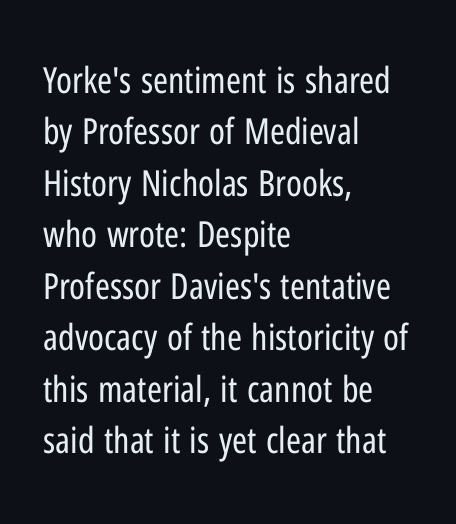
The image shows 36 px regular-weight, condensed sans-serif type, upright; set left-aligned, normal line spacing (1.43x), normal letter spacing, not underlined; low stroke contrast and a medium x-height.
